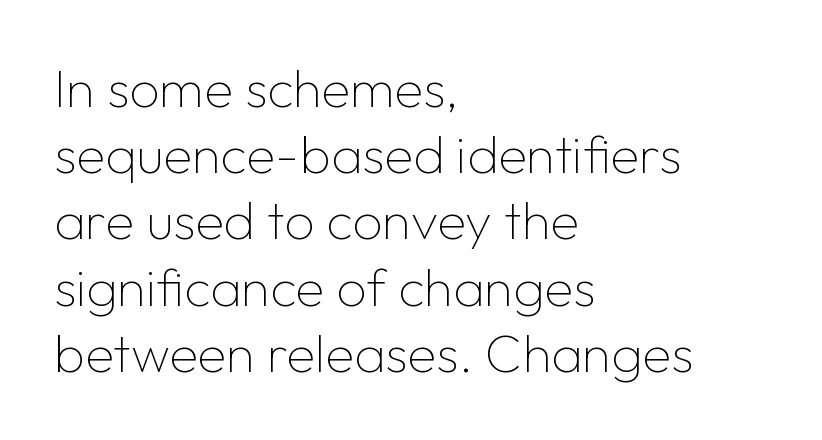
{"serif": "no", "italic": "no", "bold": "no", "weight": "thin", "width": "normal", "stroke_contrast": "low", "x_height": "medium", "monospaced": "no", "underline": "no", "align": "left", "line_spacing": "normal", "line_spacing_ratio": 1.25, "letter_spacing": "normal", "letter_spacing_em": 0.0, "glyph_px": 53}
